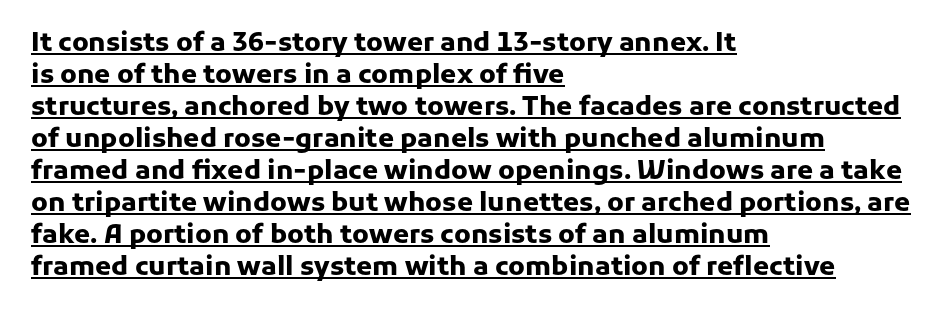
Q: Is the text bold? A: Yes.
Q: Is the text italic (slanted)? A: No, it is upright.
Q: Is the text underlined? A: Yes.
Q: How is the paragraph aligned? A: Left-aligned.
Q: Is the spacing between letters normal or unusually wide? A: Normal.
